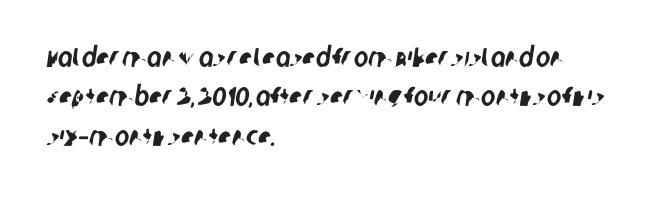
The image shows 27 px text type; set left-aligned, normal line spacing (1.46x), normal letter spacing, not underlined.
